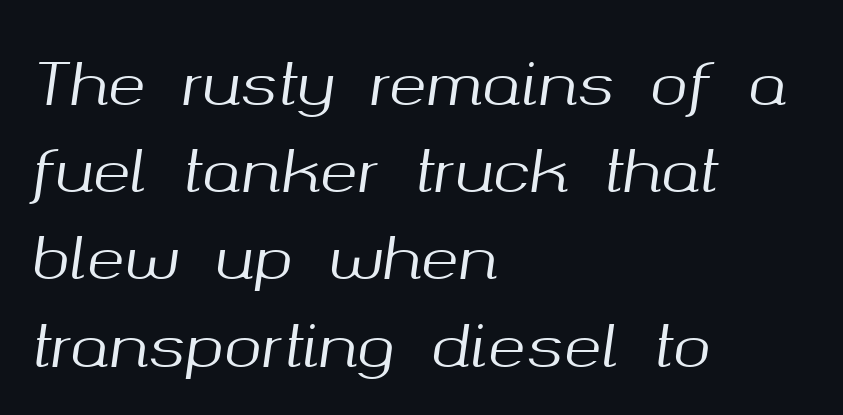
{"italic": "yes", "lean": "right", "slant_degrees": 8, "width": "normal", "stroke_contrast": "medium", "x_height": "medium", "monospaced": "no", "underline": "no", "align": "left", "line_spacing": "normal", "line_spacing_ratio": 1.53, "letter_spacing": "normal", "letter_spacing_em": 0.0, "glyph_px": 57}
